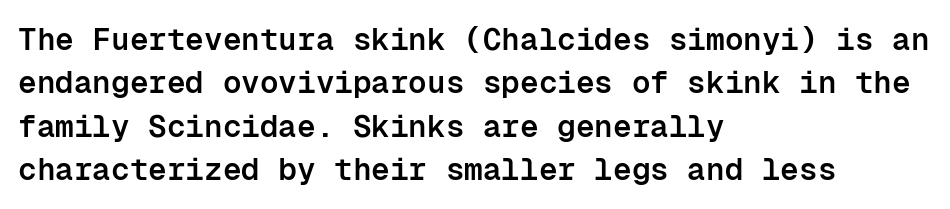
No italicization has been applied; the sample stays upright. The rendering anchors every line to the left-hand side. The letters sit at their default tracking, neither squeezed nor spread. The lines sit at an ordinary, default distance from one another. Bold? Not quite — semibold, heavier than regular but stopping short.
